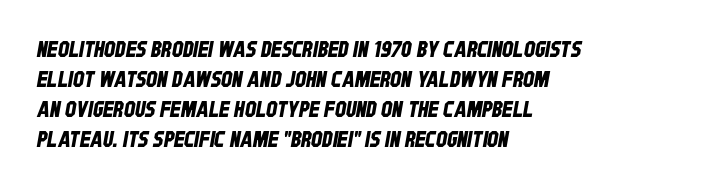
{"underline": "no", "align": "left", "line_spacing": "normal", "line_spacing_ratio": 1.36, "letter_spacing": "normal", "letter_spacing_em": 0.0, "glyph_px": 22}
